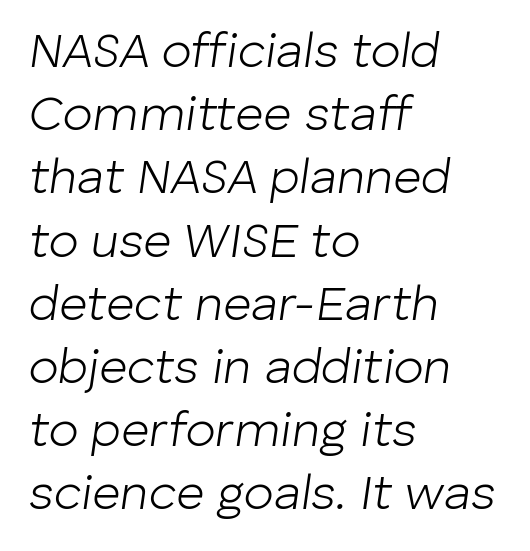
Q: Is the text bold? A: No.
Q: Is the text italic (slanted)? A: Yes, it leans right by about 8 degrees.
Q: Is the text underlined? A: No.
Q: How is the paragraph aligned? A: Left-aligned.
Q: Is the spacing between letters normal or unusually wide? A: Normal.
Q: Is the spacing between lines tight, normal or loose? A: Normal.
Q: Width (condensed, normal, or wide)? A: Normal.
Q: Stroke contrast? A: Low.
Q: x-height? A: Medium.
Q: Monospaced? A: No.
